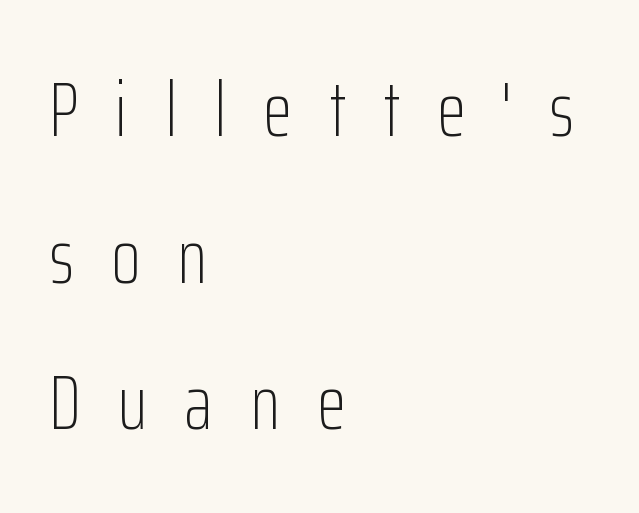
These glyphs show unthickened strokes, regular width or finer. The passage shown has open, widely tracked lettering throughout. Leading is clearly above the norm, producing a sparse column. Nobody drew a line under any word here. The rendering anchors every line to the left-hand side.
